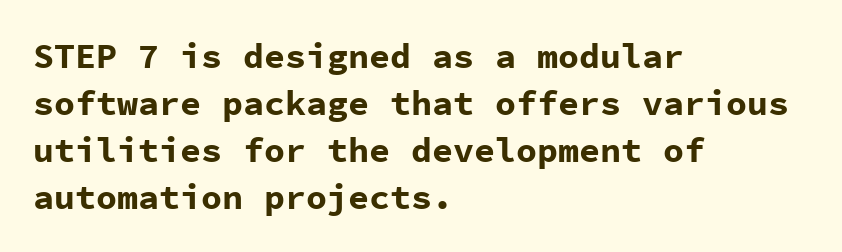
The image shows 35 px bold sans-serif type, upright, monospaced; set left-aligned, normal line spacing (1.34x), normal letter spacing, not underlined; low stroke contrast and a medium x-height.
